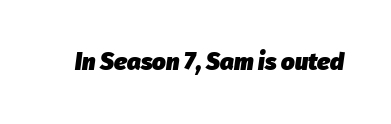
These lines keep a tight, regular rhythm from letter to letter. A bare baseline throughout the passage. Style check: oblique. Strong, thick strokes mark this as bold type.
